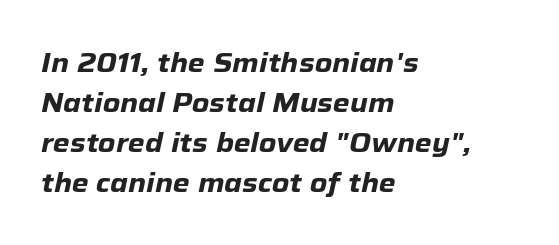
The letters sit at their default tracking, neither squeezed nor spread. Plain, unruled lines of type. Every character sits at an angle, as italics do. Pretty heavy lettering here — definitely bold. Rows of type keep a routine distance in the vertical direction.
